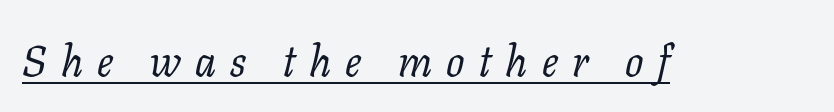
{"serif": "yes", "italic": "yes", "lean": "right", "slant_degrees": 11, "bold": "no", "weight": "regular", "width": "normal", "stroke_contrast": "low", "x_height": "medium", "monospaced": "no", "underline": "yes", "letter_spacing": "wide", "letter_spacing_em": 0.33, "glyph_px": 43}
